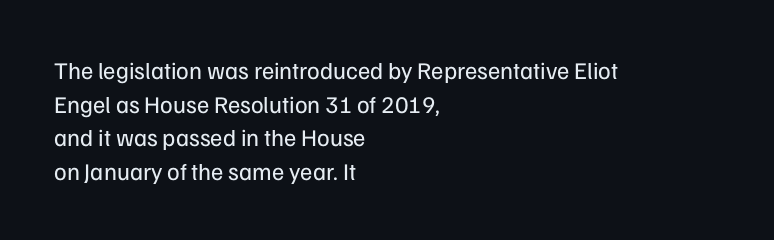
{"italic": "no", "bold": "no", "underline": "no", "align": "left", "line_spacing": "normal", "line_spacing_ratio": 1.4, "letter_spacing": "normal", "letter_spacing_em": 0.0, "glyph_px": 24}
